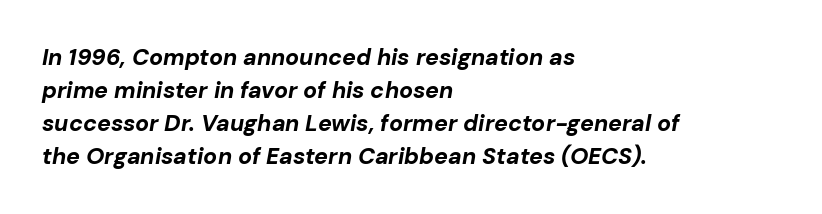
{"italic": "yes", "lean": "right", "slant_degrees": 10, "bold": "yes", "underline": "no", "align": "left", "line_spacing": "normal", "line_spacing_ratio": 1.43, "letter_spacing": "normal", "letter_spacing_em": 0.0, "glyph_px": 23}
